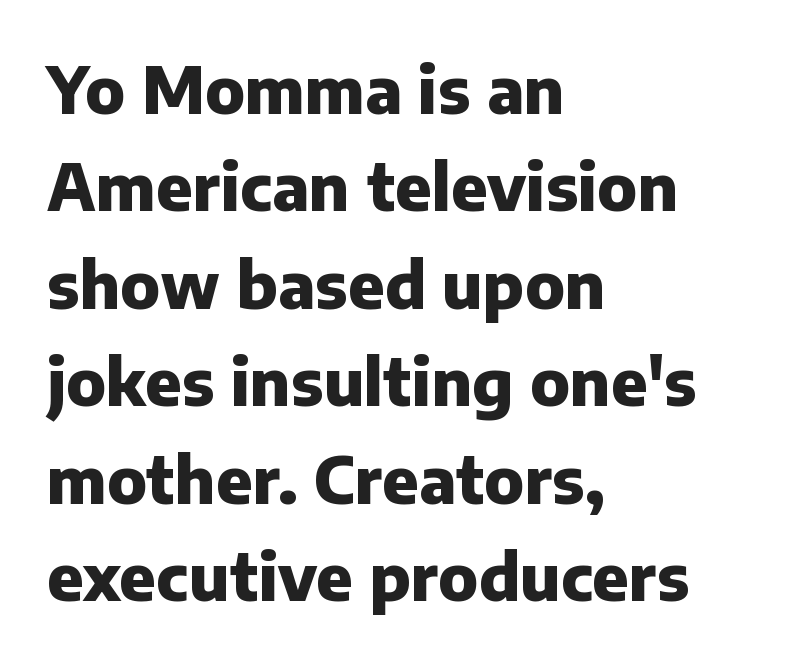
Q: Is the text bold? A: Yes.
Q: Is the text italic (slanted)? A: No, it is upright.
Q: Is the typeface a serif or a sans-serif typeface? A: Sans-serif.
Q: Is the text underlined? A: No.
Q: How is the paragraph aligned? A: Left-aligned.
Q: Is the spacing between letters normal or unusually wide? A: Normal.
Q: Is the spacing between lines tight, normal or loose? A: Normal.
Q: Width (condensed, normal, or wide)? A: Normal.
Q: Stroke contrast? A: Low.
Q: x-height? A: Medium.
Q: Monospaced? A: No.
